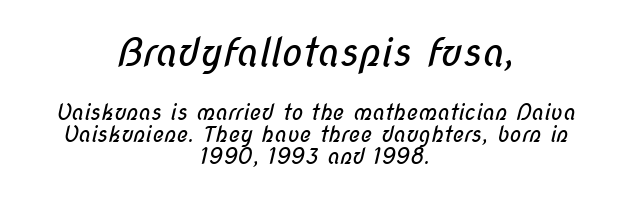
Q: Is the text bold? A: No.
Q: Is the typeface a serif or a sans-serif typeface? A: Sans-serif.
Q: Is the text underlined? A: No.
Q: How is the paragraph aligned? A: Centered.
Q: Is the spacing between letters normal or unusually wide? A: Normal.
Q: Is the spacing between lines tight, normal or loose? A: Tight.
Q: Which block of text is set in a larger size, the first (top) or the second (bottom)? A: The first (top) one.
Q: Width (condensed, normal, or wide)? A: Condensed.
Q: Stroke contrast? A: Low.
Q: x-height? A: Medium.
Q: Monospaced? A: No.
